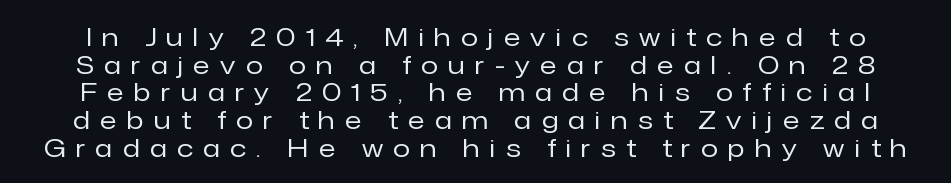
The image shows 25 px text type, upright; set tight line spacing (1.11x), unusually wide letter spacing (+0.42 em), not underlined.
